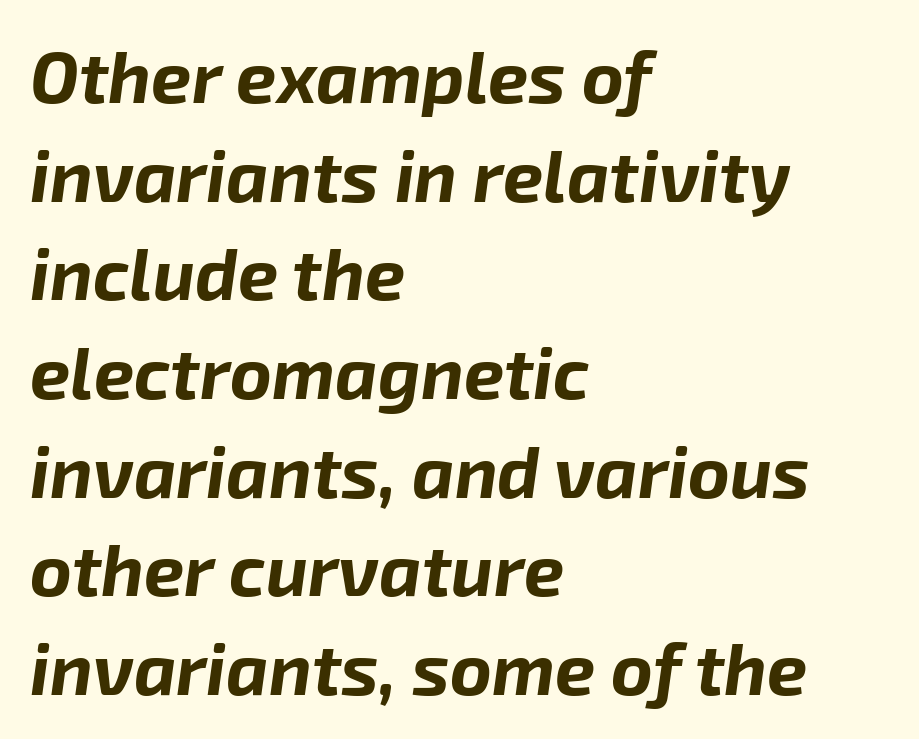
The image shows 72 px bold type, italic (leaning right); set left-aligned, normal line spacing (1.37x), normal letter spacing, not underlined; low stroke contrast and a medium x-height.
